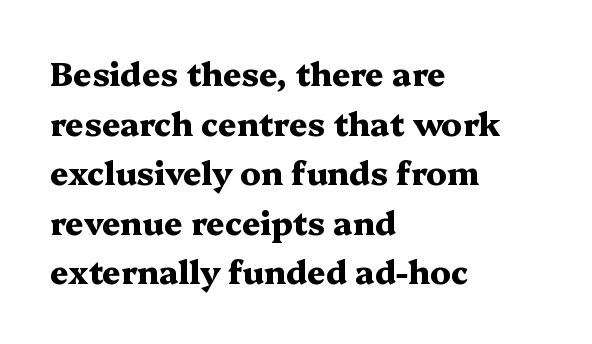
The image shows 32 px heavy, wide serif type, upright; set left-aligned, normal line spacing (1.55x), normal letter spacing, not underlined; medium stroke contrast and a medium x-height.
